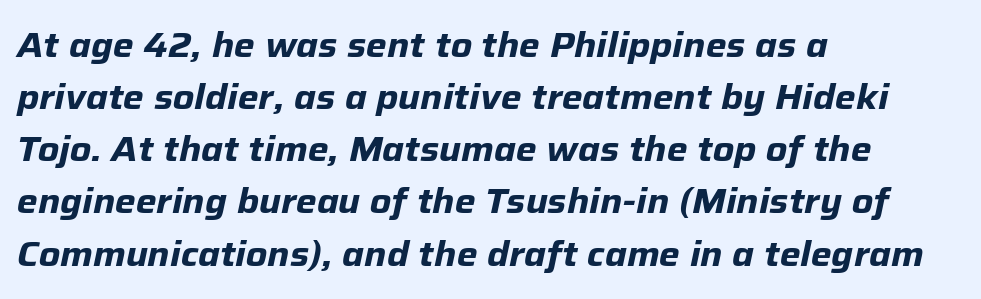
Q: Is the text bold? A: Yes.
Q: Is the text italic (slanted)? A: Yes, it leans right by about 12 degrees.
Q: Is the text underlined? A: No.
Q: How is the paragraph aligned? A: Left-aligned.
Q: Is the spacing between letters normal or unusually wide? A: Normal.
Q: Is the spacing between lines tight, normal or loose? A: Normal.
Q: Width (condensed, normal, or wide)? A: Normal.
Q: Stroke contrast? A: Low.
Q: x-height? A: Medium.
Q: Monospaced? A: No.
